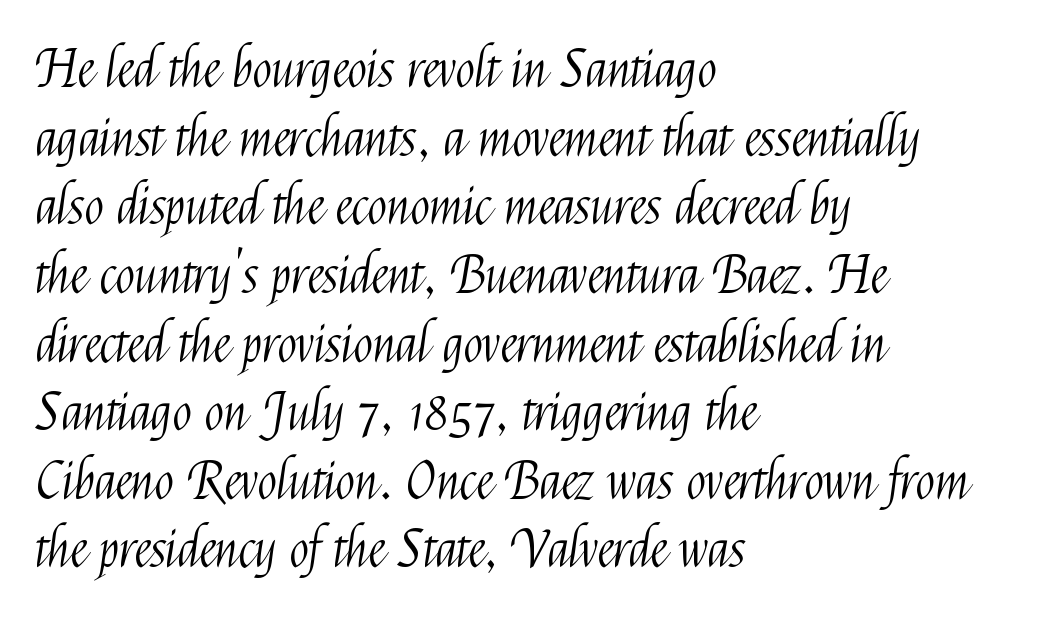
The image shows 52 px light, condensed sans-serif type; set left-aligned, normal line spacing (1.32x), normal letter spacing, not underlined; medium stroke contrast and a medium x-height.
